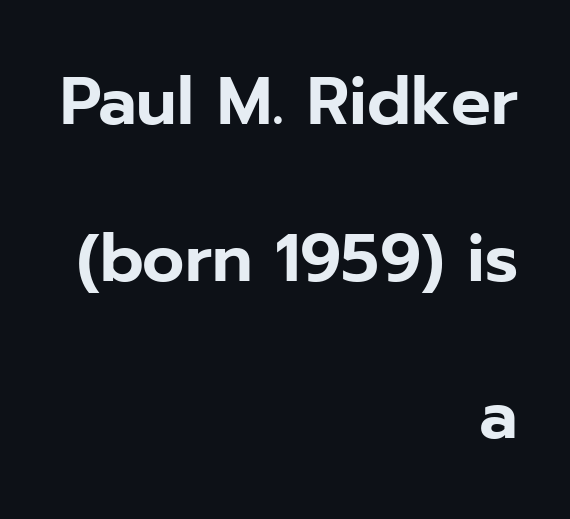
Q: Is the text italic (slanted)? A: No, it is upright.
Q: Is the typeface a serif or a sans-serif typeface? A: Sans-serif.
Q: Is the text underlined? A: No.
Q: How is the paragraph aligned? A: Right-aligned.
Q: Is the spacing between letters normal or unusually wide? A: Normal.
Q: Is the spacing between lines tight, normal or loose? A: Loose.
Q: Width (condensed, normal, or wide)? A: Normal.
Q: Stroke contrast? A: Low.
Q: x-height? A: Medium.
Q: Monospaced? A: No.
